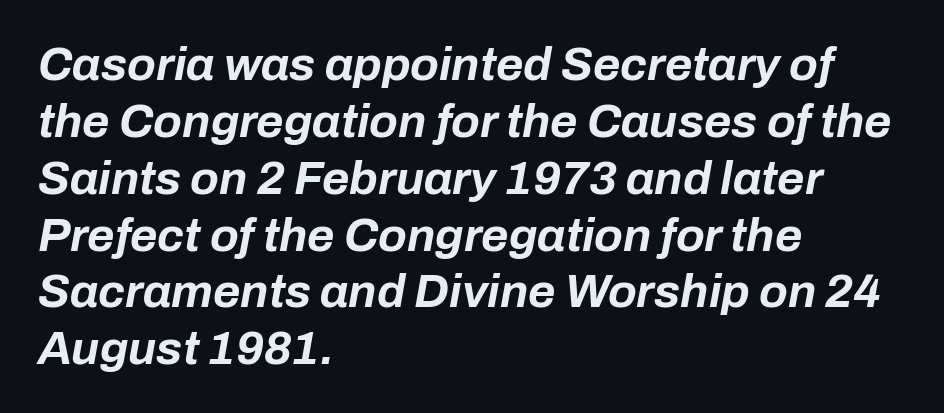
Proportional: the letters do not fall into vertical columns. Look at the tracking — it's just the regular setting, nothing added. The glyphs have the mass of a bold cut. No word sits above an underline. The typesetter chose a ragged-right arrangement here. When letters slant like this, we call the style italic.
